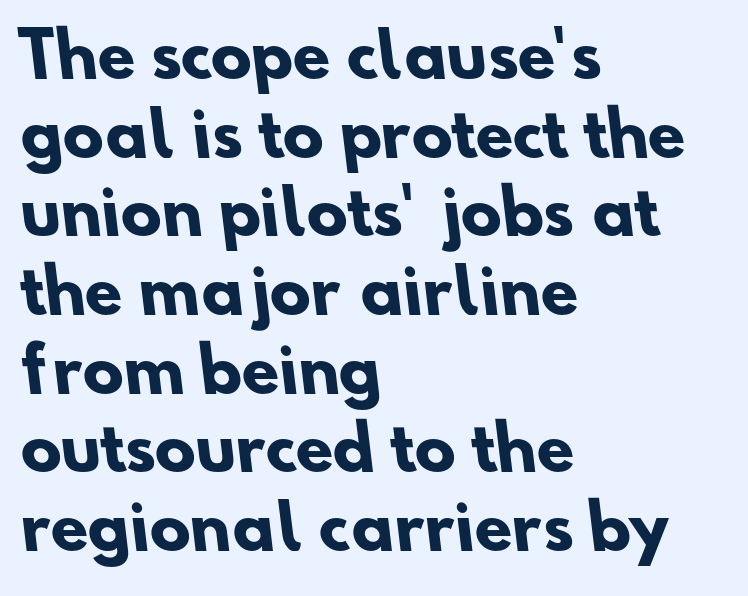
Each new line begins a customary step beneath the previous one. Note: no serifs on the glyphs. Note the varied advance widths — an 'i' is clearly narrower than an 'm'. Plain, unruled lines of type.
